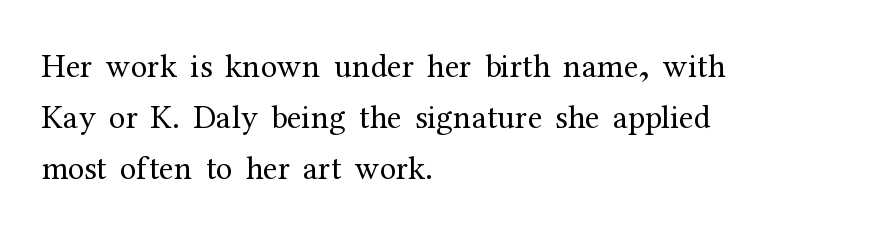
Q: Is the text bold? A: No.
Q: Is the text italic (slanted)? A: No, it is upright.
Q: Is the typeface a serif or a sans-serif typeface? A: Serif.
Q: Is the text underlined? A: No.
Q: How is the paragraph aligned? A: Left-aligned.
Q: Is the spacing between letters normal or unusually wide? A: Normal.
Q: Is the spacing between lines tight, normal or loose? A: Normal.
Q: Width (condensed, normal, or wide)? A: Normal.
Q: Stroke contrast? A: Medium.
Q: x-height? A: Medium.
Q: Monospaced? A: No.
